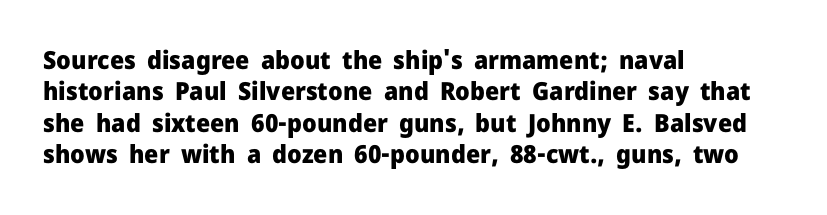
Q: Is the text bold? A: Yes.
Q: Is the text italic (slanted)? A: No, it is upright.
Q: Is the text underlined? A: No.
Q: How is the paragraph aligned? A: Left-aligned.
Q: Is the spacing between letters normal or unusually wide? A: Normal.
Q: Is the spacing between lines tight, normal or loose? A: Normal.
